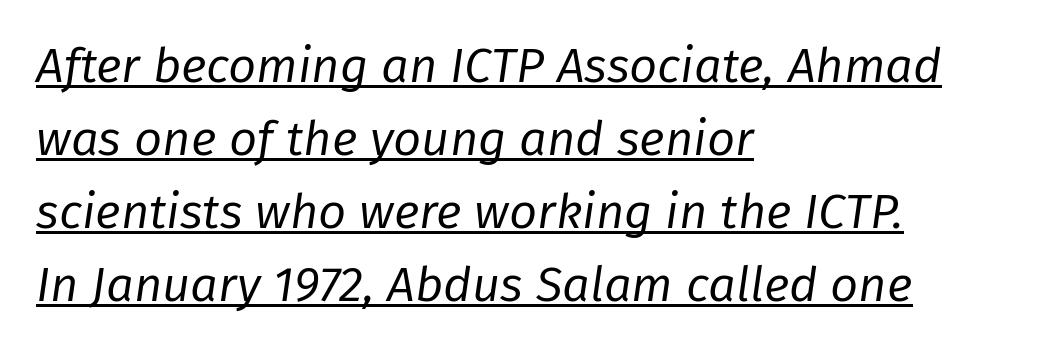
Inter-character spacing is left at the font's built-in metrics. A quiet, ordinary-to-light weight characterises the typeface. A baseline rule has been typeset under these characters. Whoever set this chose a conventional vertical rhythm. This sample is left-justified, so line endings fall wherever the words run out.
